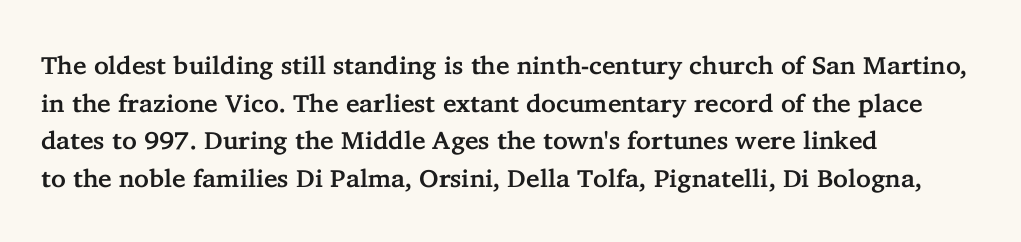
Q: Is the text italic (slanted)? A: No, it is upright.
Q: Is the text underlined? A: No.
Q: How is the paragraph aligned? A: Left-aligned.
Q: Is the spacing between letters normal or unusually wide? A: Normal.
Q: Is the spacing between lines tight, normal or loose? A: Normal.
